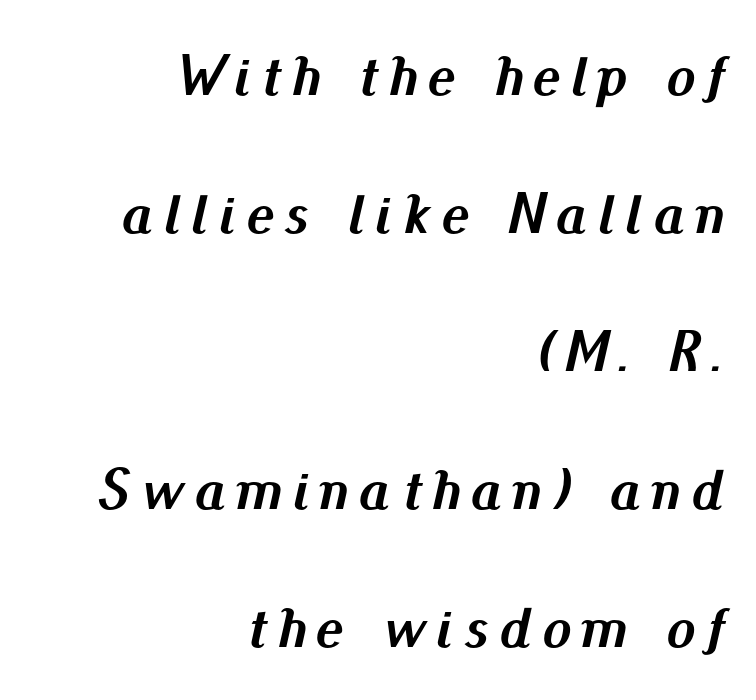
The typography opts for an oblique posture over an upright one. A bare baseline throughout the passage. Set as a true bold cut, around the 700 mark. What's the leading like? Stretched, with rows far apart.
